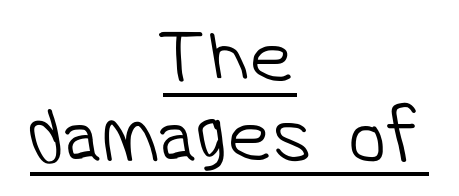
{"serif": "no", "bold": "no", "weight": "light", "width": "normal", "stroke_contrast": "low", "x_height": "medium", "monospaced": "no", "underline": "yes", "align": "center", "line_spacing": "tight", "line_spacing_ratio": 1.01, "letter_spacing": "normal", "letter_spacing_em": 0.0, "glyph_px": 78}
